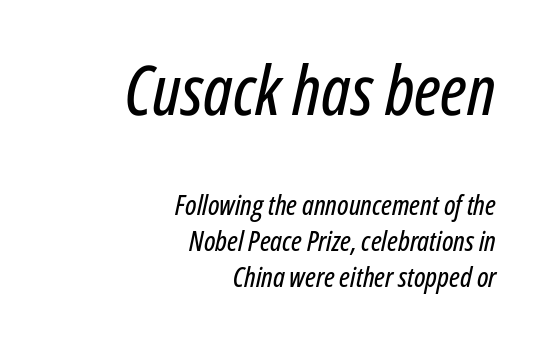
Q: Is the text italic (slanted)? A: Yes, it leans right by about 12 degrees.
Q: Is the text underlined? A: No.
Q: How is the paragraph aligned? A: Right-aligned.
Q: Is the spacing between letters normal or unusually wide? A: Normal.
Q: Is the spacing between lines tight, normal or loose? A: Normal.
Q: Which block of text is set in a larger size, the first (top) or the second (bottom)? A: The first (top) one.
Q: Width (condensed, normal, or wide)? A: Condensed.
Q: Stroke contrast? A: Low.
Q: x-height? A: Medium.
Q: Monospaced? A: No.
